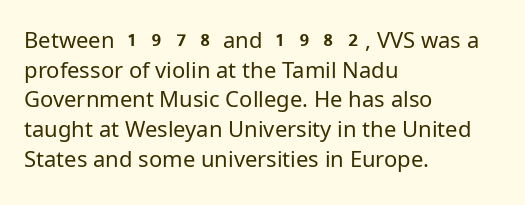
Unmarked baselines from the first word to the last. The designer left line spacing at the default. The rendering anchors every line to the left-hand side. The gaps between neighbouring characters are ordinary and unremarkable. The type sits square on the baseline with zero lean.
